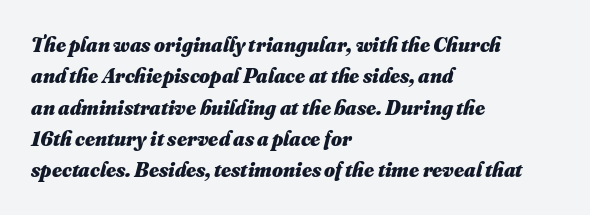
Q: Is the text bold? A: Yes.
Q: Is the text underlined? A: No.
Q: How is the paragraph aligned? A: Left-aligned.
Q: Is the spacing between letters normal or unusually wide? A: Normal.
Q: Is the spacing between lines tight, normal or loose? A: Normal.
